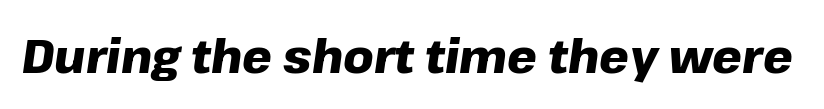
{"italic": "yes", "lean": "right", "slant_degrees": 8, "bold": "yes", "weight": "heavy", "width": "normal", "stroke_contrast": "low", "x_height": "medium", "monospaced": "no", "underline": "no", "letter_spacing": "normal", "letter_spacing_em": 0.0, "glyph_px": 47}
